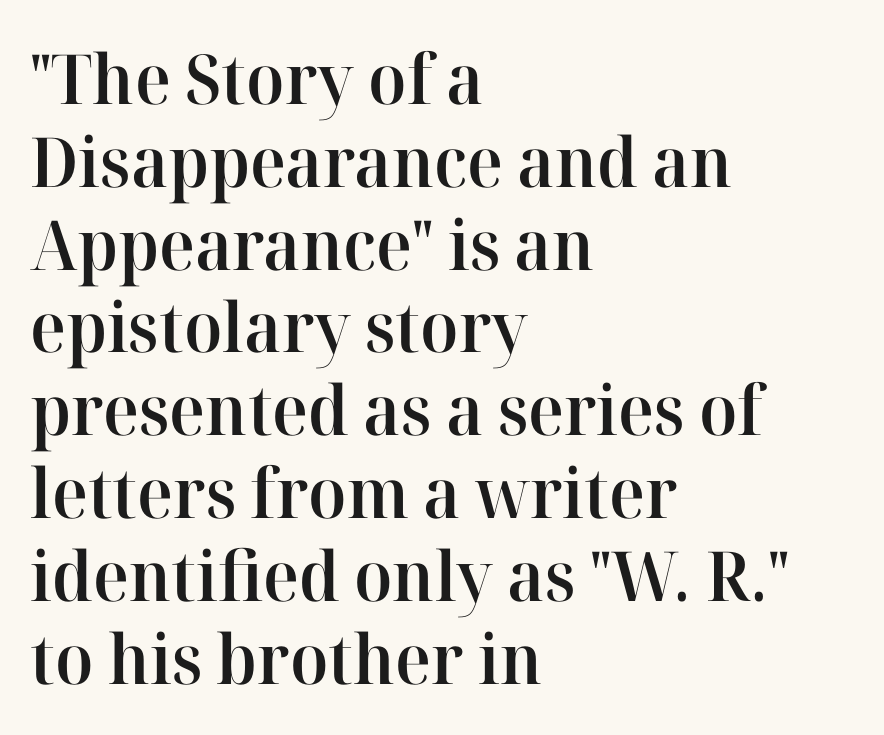
{"serif": "yes", "italic": "no", "bold": "semi", "weight": "semibold", "width": "normal", "stroke_contrast": "high", "x_height": "medium", "monospaced": "no", "underline": "no", "align": "left", "line_spacing_ratio": 1.2, "letter_spacing": "normal", "letter_spacing_em": 0.0, "glyph_px": 69}
